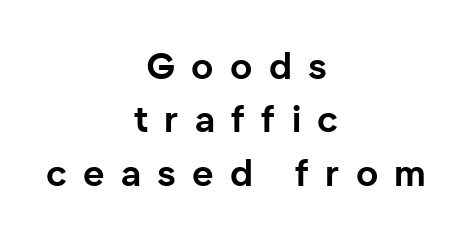
The image shows 37 px bold sans-serif type, upright; set centered, normal line spacing (1.44x), unusually wide letter spacing (+0.44 em), not underlined; low stroke contrast and a medium x-height.
